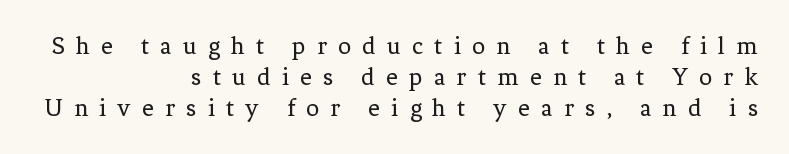
Q: Is the text bold? A: No.
Q: Is the text italic (slanted)? A: No, it is upright.
Q: Is the text underlined? A: No.
Q: How is the paragraph aligned? A: Right-aligned.
Q: Is the spacing between letters normal or unusually wide? A: Unusually wide.
